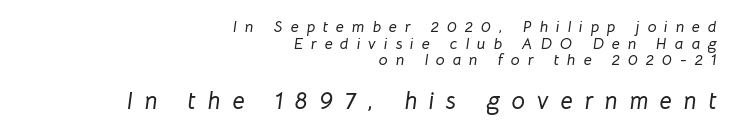
Q: Is the text italic (slanted)? A: Yes, it leans right by about 8 degrees.
Q: Is the text underlined? A: No.
Q: How is the paragraph aligned? A: Right-aligned.
Q: Is the spacing between letters normal or unusually wide? A: Unusually wide.
Q: Is the spacing between lines tight, normal or loose? A: Tight.
Q: Which block of text is set in a larger size, the first (top) or the second (bottom)? A: The second (bottom) one.
